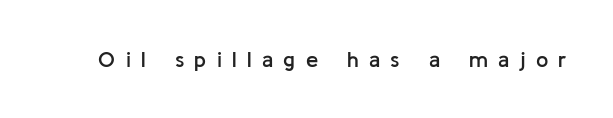
Q: Is the text bold? A: Semi-bold.
Q: Is the text italic (slanted)? A: No, it is upright.
Q: Is the text underlined? A: No.
Q: Is the spacing between letters normal or unusually wide? A: Unusually wide.
